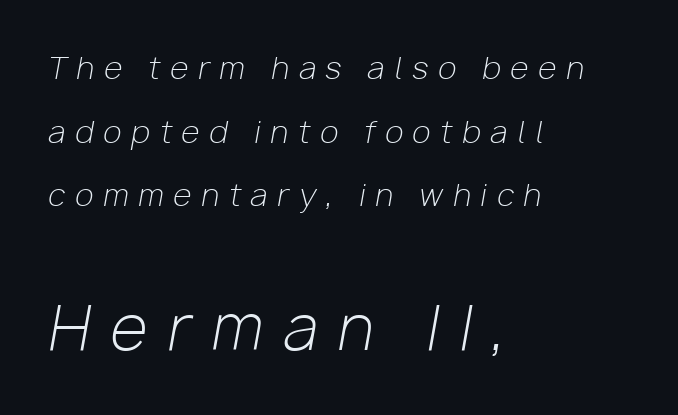
Block two is the big one; block one sits smaller above it. Spacing verdict: proportional, widths tailored to each character. The rendering uses a large line-height, opening up the rows. This is not heavy type; no bold has been used. Designer's note — italics engaged. The gap between lines stays unmarked.
